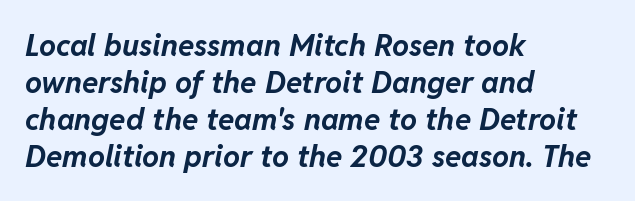
{"italic": "yes", "lean": "right", "slant_degrees": 11, "bold": "yes", "weight": "bold", "width": "normal", "stroke_contrast": "low", "x_height": "medium", "monospaced": "no", "underline": "no", "align": "left", "line_spacing_ratio": 1.23, "letter_spacing": "normal", "letter_spacing_em": 0.0, "glyph_px": 30}
